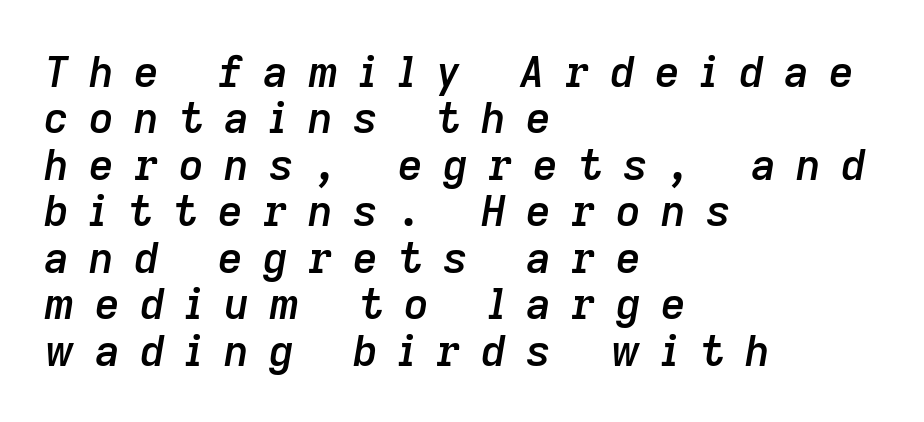
{"italic": "yes", "lean": "right", "slant_degrees": 9, "bold": "semi", "weight": "semibold", "width": "normal", "stroke_contrast": "low", "x_height": "medium", "monospaced": "no", "underline": "no", "align": "left", "line_spacing": "tight", "line_spacing_ratio": 1.08, "letter_spacing": "wide", "letter_spacing_em": 0.47, "glyph_px": 43}
